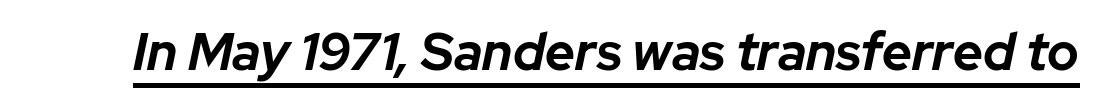
{"italic": "yes", "lean": "right", "slant_degrees": 12, "bold": "yes", "weight": "bold", "width": "normal", "stroke_contrast": "low", "x_height": "medium", "monospaced": "no", "underline": "yes", "letter_spacing": "normal", "letter_spacing_em": 0.0, "glyph_px": 52}
